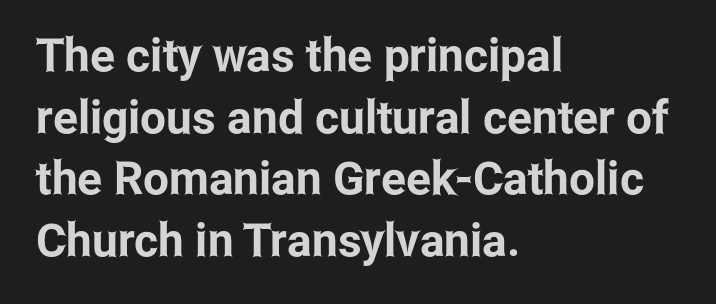
Q: Is the text italic (slanted)? A: No, it is upright.
Q: Is the typeface a serif or a sans-serif typeface? A: Sans-serif.
Q: Is the text underlined? A: No.
Q: How is the paragraph aligned? A: Left-aligned.
Q: Is the spacing between letters normal or unusually wide? A: Normal.
Q: Is the spacing between lines tight, normal or loose? A: Normal.
Q: Width (condensed, normal, or wide)? A: Condensed.
Q: Stroke contrast? A: Low.
Q: x-height? A: Medium.
Q: Monospaced? A: No.
